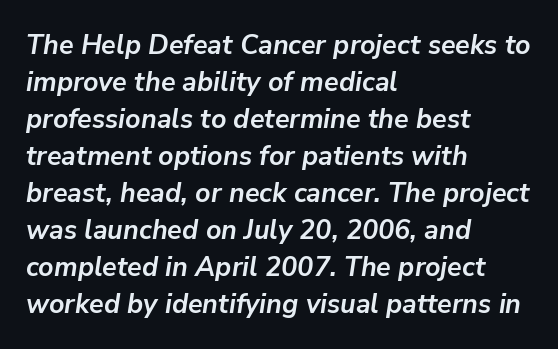
How are the letters spaced? Ordinarily, with no added tracking. Words float on clear page, feet unadorned. It's the slanting kind of type. Where is the straight margin? On the left.
